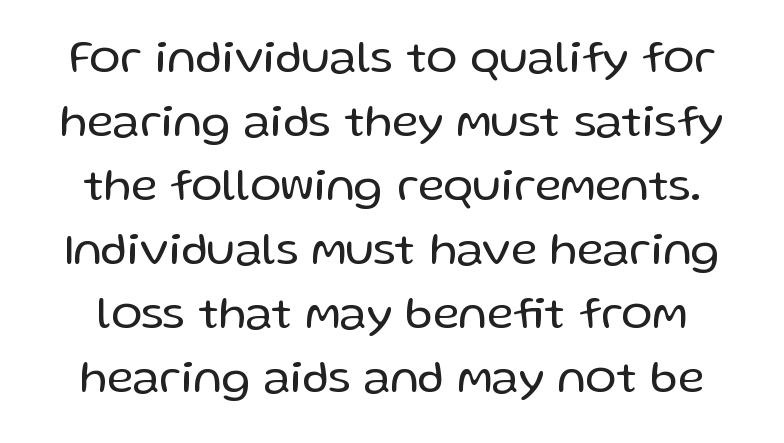
The image shows 46 px regular-weight sans-serif type, upright; set normal line spacing (1.39x), normal letter spacing, not underlined; low stroke contrast and a medium x-height.
